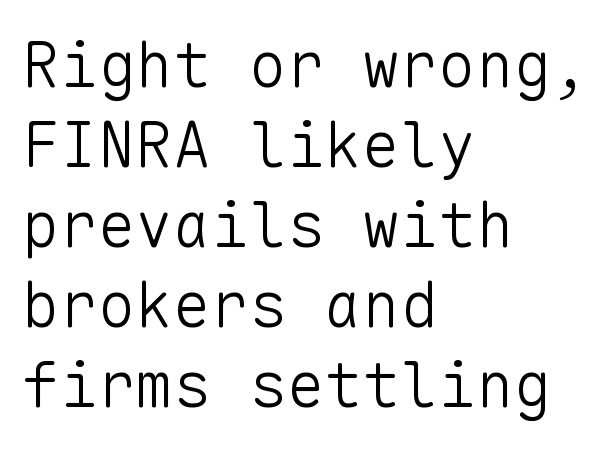
The image shows 63 px light sans-serif type, upright, monospaced; set left-aligned, normal line spacing (1.27x), normal letter spacing, not underlined; low stroke contrast and a medium x-height.
